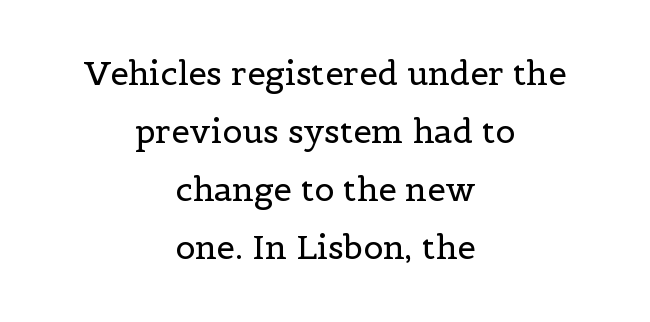
Character widths vary here, with narrow letters taking less room than wide ones. The line texture is even and compact thanks to regular tracking. This sample uses an upright cut, with every glyph sitting square on the baseline. The designer went with a serif here, giving each stem small feet. The words here are not underlined.
